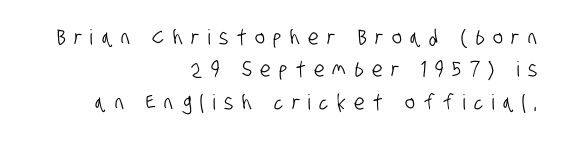
The image shows 21 px text type; set right-aligned, normal line spacing (1.54x), unusually wide letter spacing (+0.41 em), not underlined.
